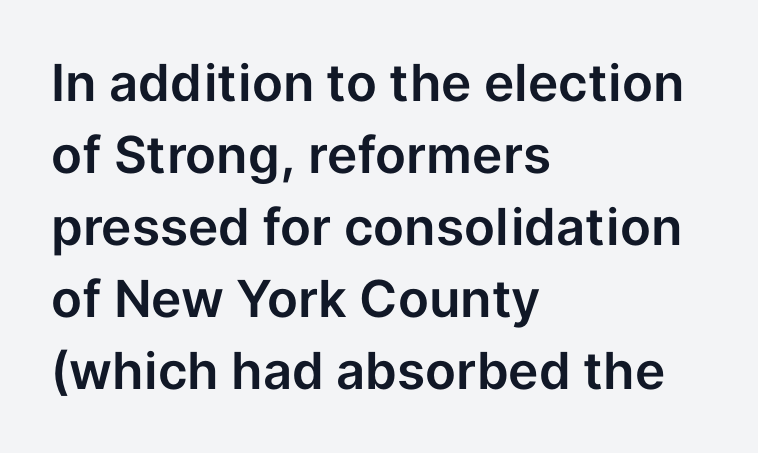
The rendering uses natural spacing where letterforms have individual widths. The face used here is a sans, in the tradition of grotesques and geometrics. The letters stand straight up with perfectly vertical stems. The line texture is even and compact thanks to regular tracking. In terms of leading, this rendering sits right in the middle.
